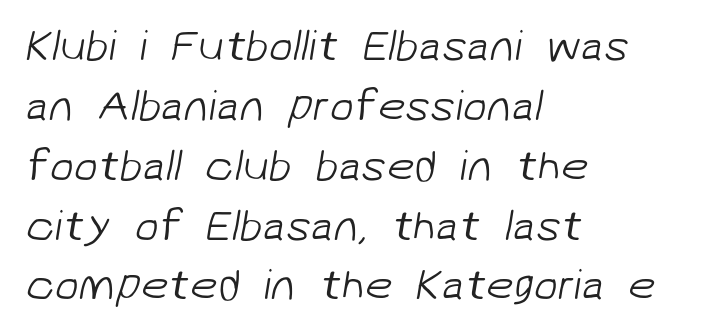
The image shows 44 px light sans-serif type; set left-aligned, normal line spacing (1.36x), normal letter spacing, not underlined; low stroke contrast and a medium x-height.
